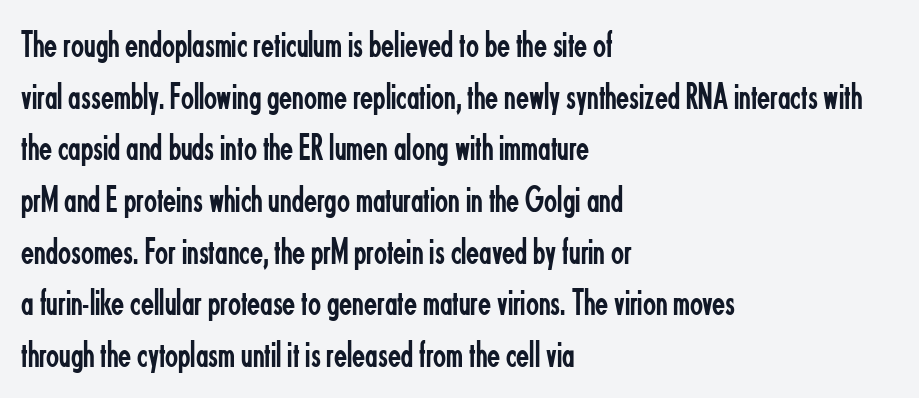
Does the lettering tilt? It doesn't — this is upright. Students, note that the glyphs here touch the page at normal intervals. The face used here is a sans, in the tradition of grotesques and geometrics. Descenders are the only things crossing below the line. Here the designer chose a conventional face with non-uniform glyph widths. This is not heavy type; no bold has been used.
